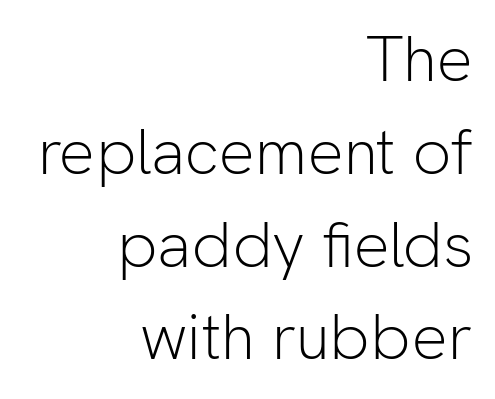
Q: Is the text bold? A: No.
Q: Is the text italic (slanted)? A: No, it is upright.
Q: Is the typeface a serif or a sans-serif typeface? A: Sans-serif.
Q: Is the text underlined? A: No.
Q: How is the paragraph aligned? A: Right-aligned.
Q: Is the spacing between letters normal or unusually wide? A: Normal.
Q: Is the spacing between lines tight, normal or loose? A: Normal.
Q: Width (condensed, normal, or wide)? A: Normal.
Q: Stroke contrast? A: Low.
Q: x-height? A: Medium.
Q: Monospaced? A: No.
